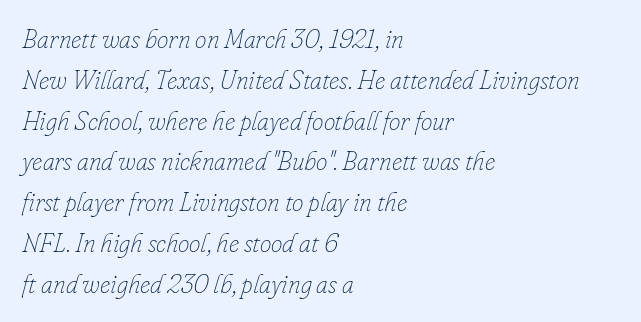
The area under the type is left untouched. Quick note: italic. Compared with a typical body face, this is equally light or lighter still. The text block is weighted toward the left margin, trailing off unevenly rightward.
